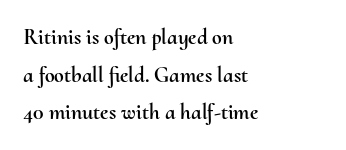
Q: Is the text italic (slanted)? A: No, it is upright.
Q: Is the text underlined? A: No.
Q: How is the paragraph aligned? A: Left-aligned.
Q: Is the spacing between letters normal or unusually wide? A: Normal.
